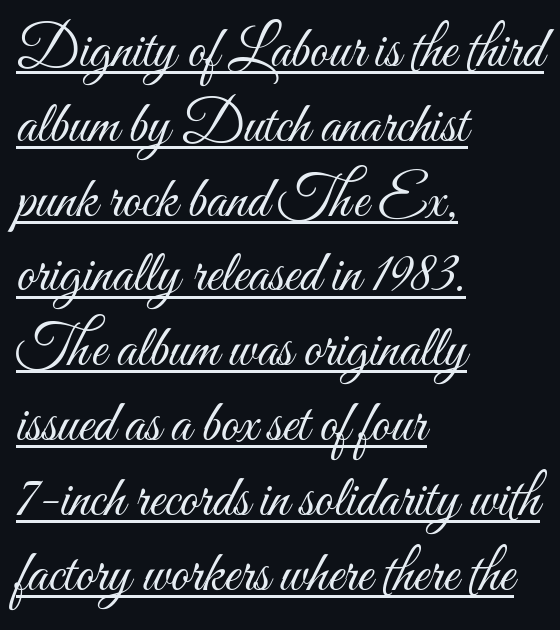
The passage shown is not bold in any degree. Short and long lines alike share a common starting point at left. Descenders here cross a horizontal rule under the line. Each letter keeps its own natural width here, so spacing adapts to shape. The rendering keeps characters at their native spacing.
